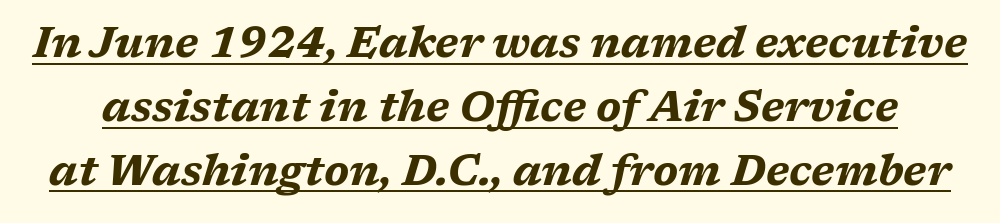
A typesetter would call this leading conventional body-copy spacing. The lettering is marked with a stroke running underneath it. In terms of letterspacing, this is plain default setting. Varying glyph widths throughout — classic text-font behaviour.
